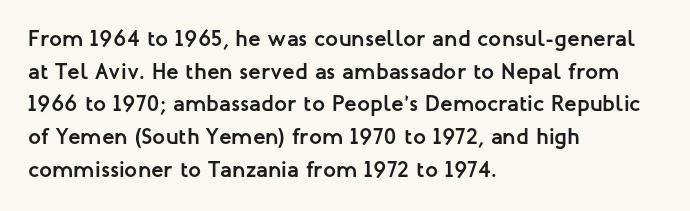
The image shows 23 px bold type, upright; set left-aligned, normal line spacing (1.42x), normal letter spacing, not underlined.
